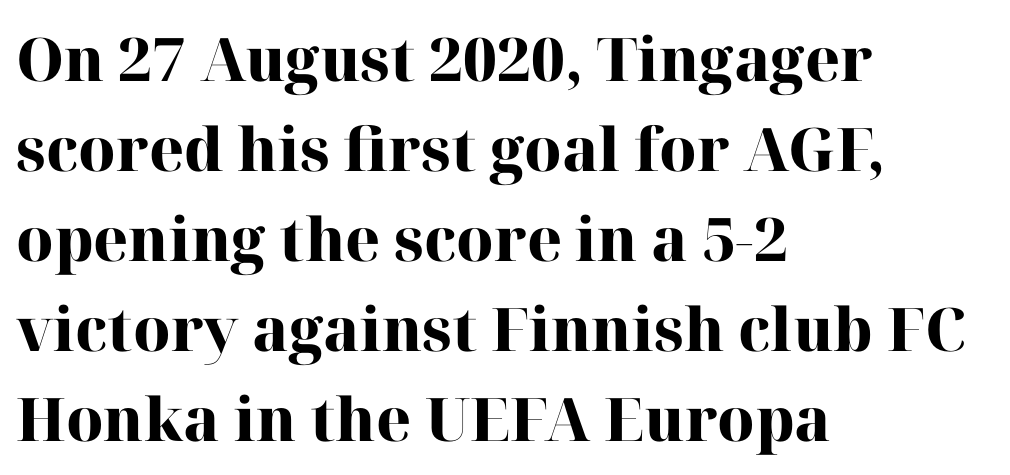
Q: Is the text bold? A: Yes.
Q: Is the text italic (slanted)? A: No, it is upright.
Q: Is the typeface a serif or a sans-serif typeface? A: Serif.
Q: Is the text underlined? A: No.
Q: How is the paragraph aligned? A: Left-aligned.
Q: Is the spacing between letters normal or unusually wide? A: Normal.
Q: Is the spacing between lines tight, normal or loose? A: Normal.
Q: Width (condensed, normal, or wide)? A: Normal.
Q: Stroke contrast? A: High.
Q: x-height? A: Medium.
Q: Monospaced? A: No.
